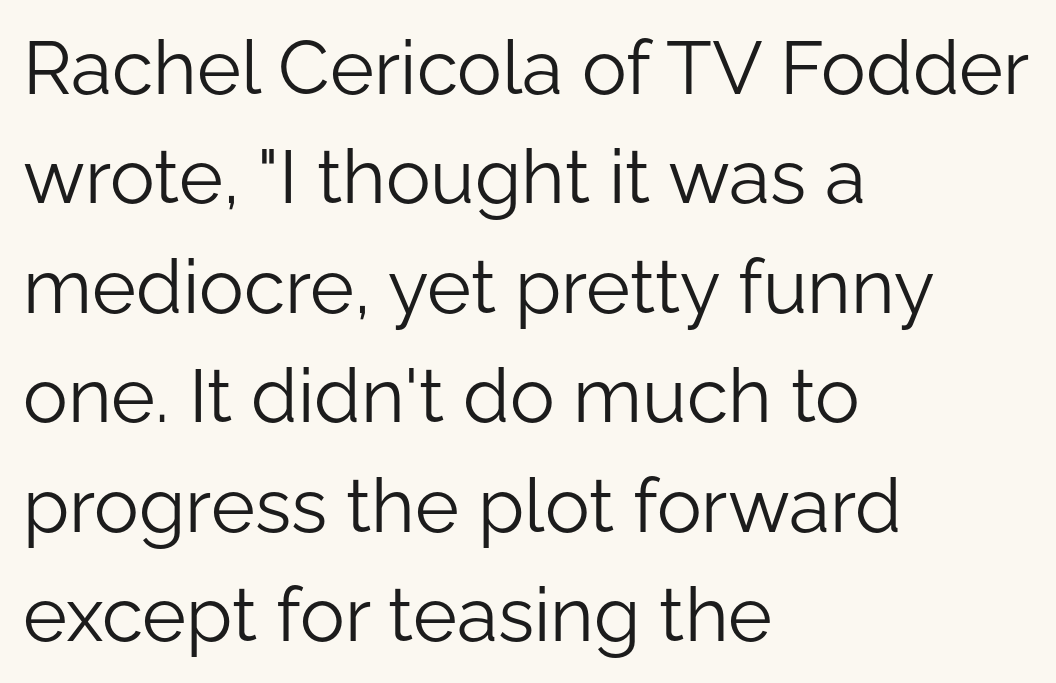
The characters display no serif detailing; their extremities are plain. The face looks like a standard text weight, possibly lighter. Quick note: not italic, upright. Think of a printed novel: that variable character pitch is what you see here.
